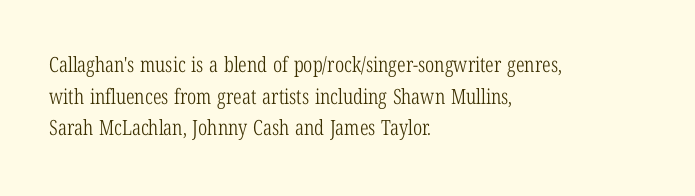
{"italic": "no", "bold": "no", "underline": "no", "align": "left", "line_spacing": "normal", "line_spacing_ratio": 1.51, "letter_spacing": "normal", "letter_spacing_em": 0.0, "glyph_px": 21}
